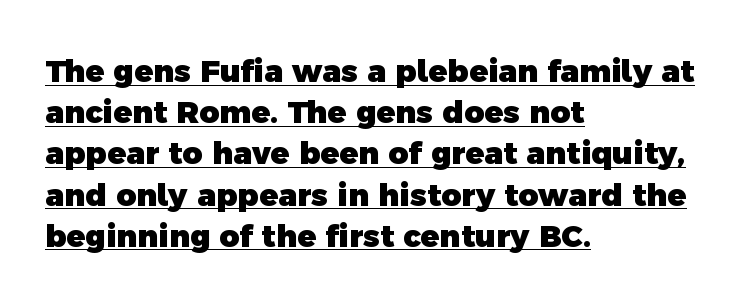
{"serif": "no", "bold": "yes", "weight": "heavy", "width": "normal", "x_height": "medium", "monospaced": "no", "underline": "yes", "align": "left", "line_spacing": "normal", "line_spacing_ratio": 1.33, "letter_spacing": "normal", "letter_spacing_em": 0.0, "glyph_px": 31}
